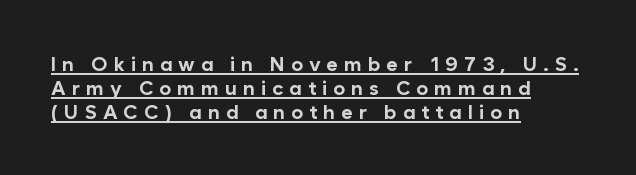
The letters stand straight up with perfectly vertical stems. Typographic density is high because the face is bold. Spacing between characters has been opened up far beyond the box default. The face used here appears with an underline applied. The setting favours the left margin, as ordinary paragraphs usually do.
